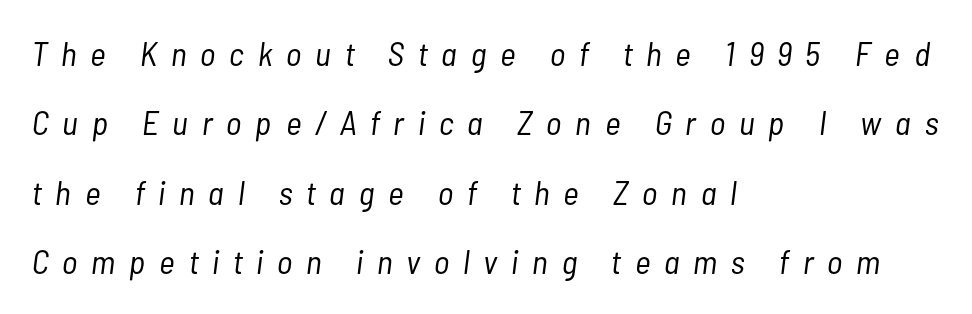
{"italic": "yes", "lean": "right", "slant_degrees": 7, "bold": "no", "weight": "light", "width": "condensed", "stroke_contrast": "low", "x_height": "medium", "monospaced": "no", "underline": "no", "align": "left", "line_spacing": "loose", "line_spacing_ratio": 2.04, "letter_spacing": "wide", "letter_spacing_em": 0.41, "glyph_px": 34}
